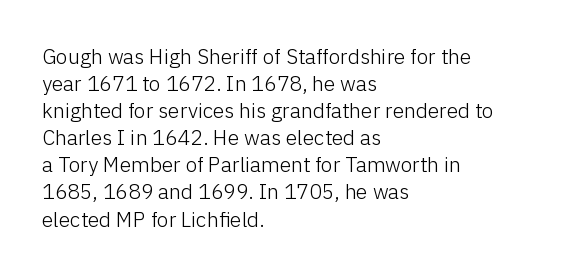
The image shows 21 px text type, upright; set left-aligned, normal line spacing (1.29x), normal letter spacing, not underlined.
